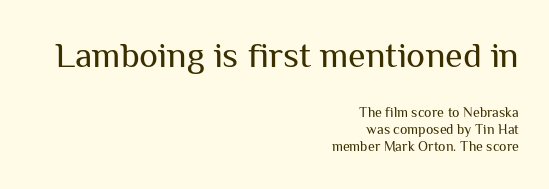
The image shows 36 px regular-weight sans-serif type, upright; set right-aligned, line spacing 1.2x, normal letter spacing, not underlined; the first (top) block is 2.57x larger; medium stroke contrast and a medium x-height.
